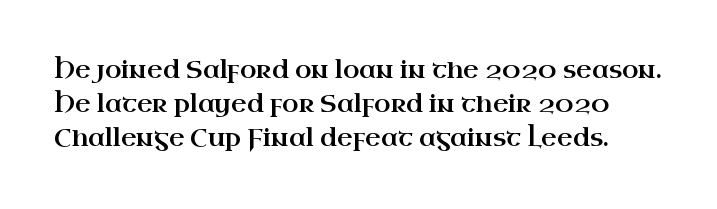
Letters rest on an invisible, unmarked baseline. Whoever set this chose a conventional vertical rhythm. Nope, not italic — everything's standing straight. In terms of letterspacing, this is plain default setting.
